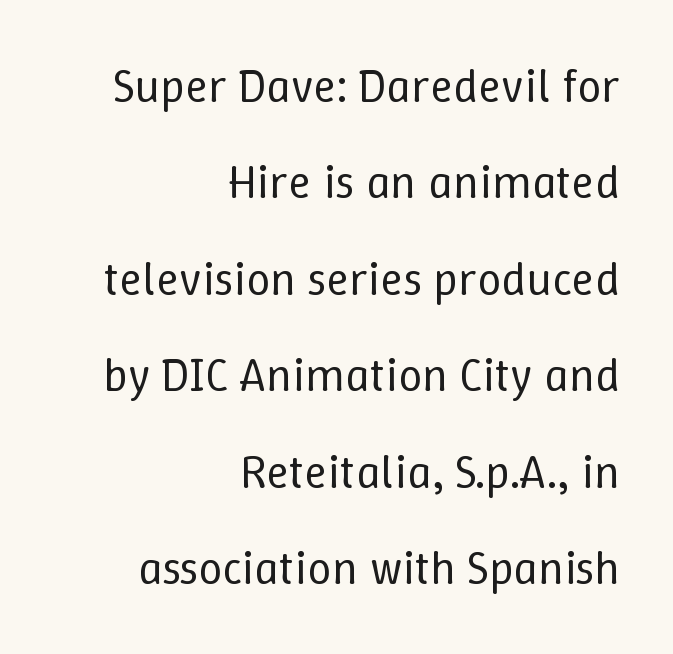
The image shows 48 px regular-weight type, upright; set right-aligned, loose line spacing (2.01x), normal letter spacing, not underlined; low stroke contrast and a medium x-height.
